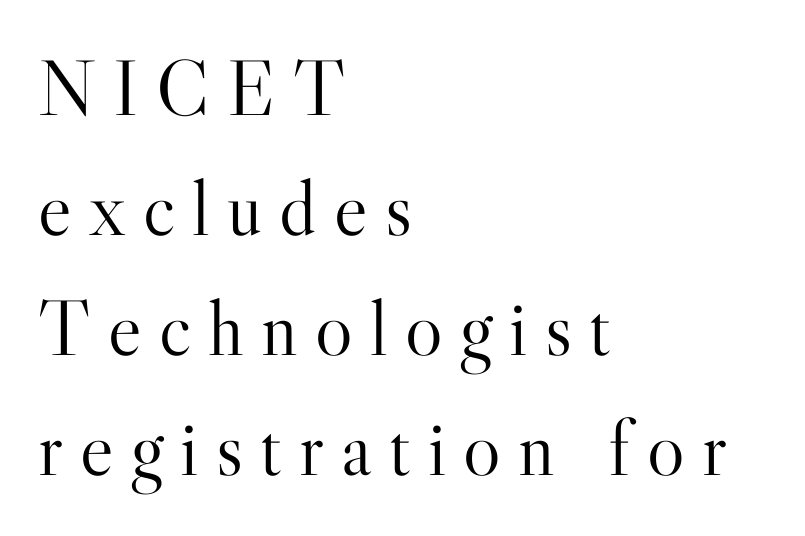
The image shows 79 px light serif type, upright; set left-aligned, normal line spacing (1.52x), unusually wide letter spacing (+0.22 em), not underlined; high stroke contrast and a small x-height.
